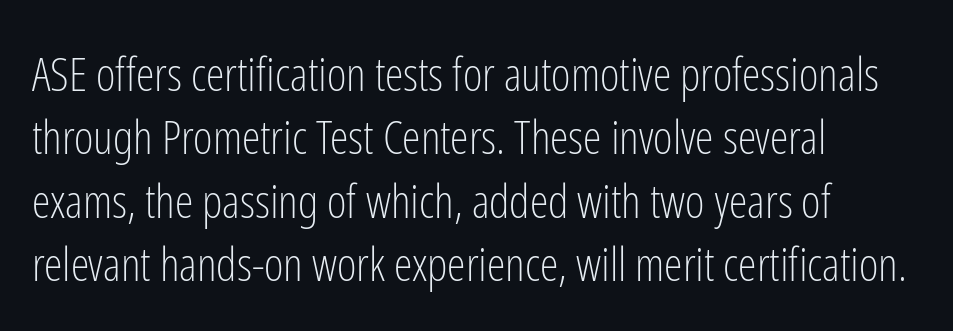
{"serif": "no", "italic": "no", "bold": "no", "weight": "light", "width": "condensed", "stroke_contrast": "low", "x_height": "medium", "monospaced": "no", "underline": "no", "align": "left", "line_spacing": "normal", "line_spacing_ratio": 1.35, "letter_spacing": "normal", "letter_spacing_em": 0.0, "glyph_px": 47}
